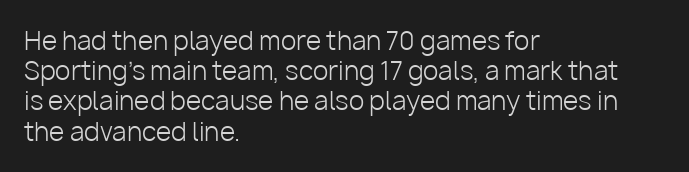
In terms of posture, this sample is upright. The rendering keeps characters at their native spacing. Caption: face not bold, strokes unweighted. The string is rendered with underlining switched off. Horizontal alignment here is leftward, the default for most running prose.
